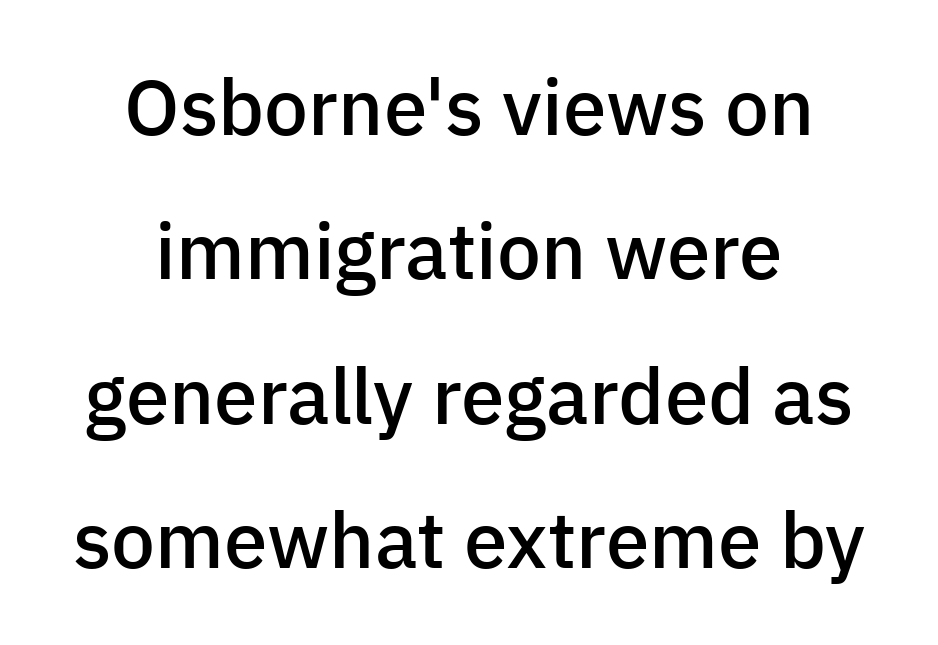
Q: Is the text bold? A: Semi-bold.
Q: Is the text italic (slanted)? A: No, it is upright.
Q: Is the typeface a serif or a sans-serif typeface? A: Sans-serif.
Q: Is the text underlined? A: No.
Q: How is the paragraph aligned? A: Centered.
Q: Is the spacing between letters normal or unusually wide? A: Normal.
Q: Width (condensed, normal, or wide)? A: Normal.
Q: Stroke contrast? A: Low.
Q: x-height? A: Medium.
Q: Monospaced? A: No.
